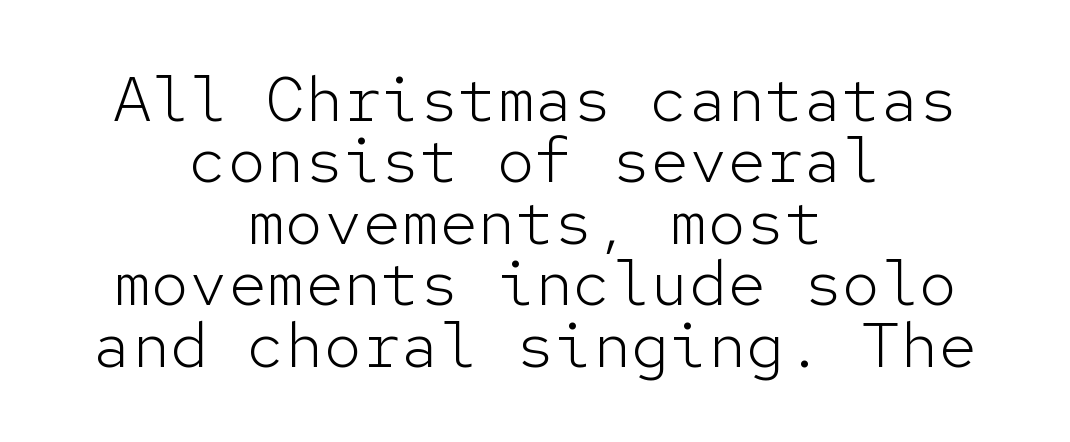
{"serif": "no", "italic": "no", "bold": "no", "weight": "light", "width": "normal", "stroke_contrast": "low", "x_height": "medium", "monospaced": "yes", "underline": "no", "align": "center", "line_spacing": "tight", "line_spacing_ratio": 0.96, "letter_spacing": "normal", "letter_spacing_em": 0.0, "glyph_px": 64}
